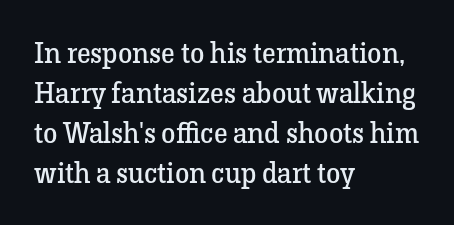
{"serif": "yes", "italic": "no", "bold": "no", "weight": "regular", "width": "normal", "stroke_contrast": "low", "x_height": "medium", "monospaced": "no", "underline": "no", "align": "left", "line_spacing": "normal", "line_spacing_ratio": 1.38, "letter_spacing": "normal", "letter_spacing_em": 0.0, "glyph_px": 29}
